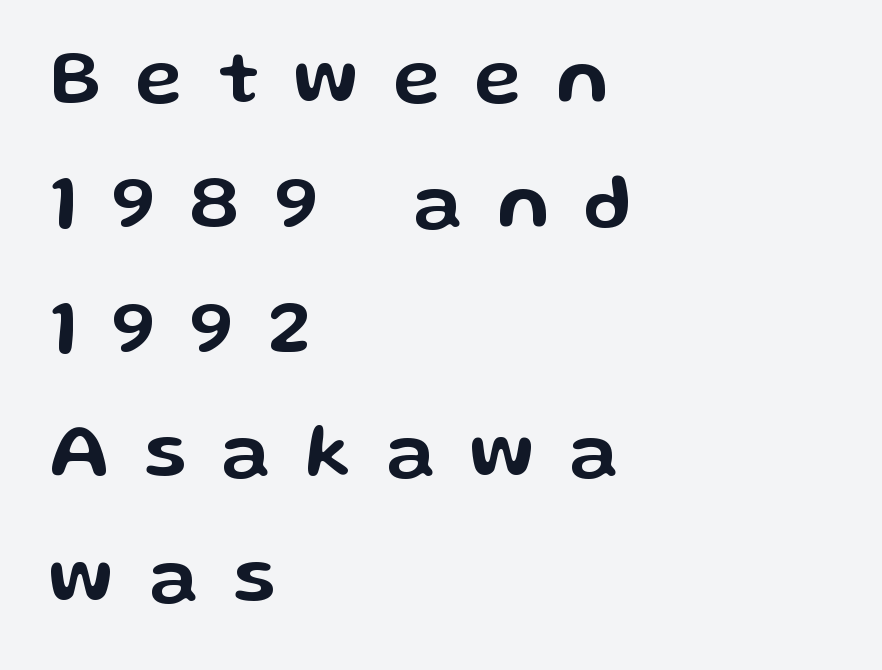
The image shows 78 px wide sans-serif type, upright; set left-aligned, normal line spacing (1.6x), unusually wide letter spacing (+0.46 em), not underlined; low stroke contrast and a medium x-height.
